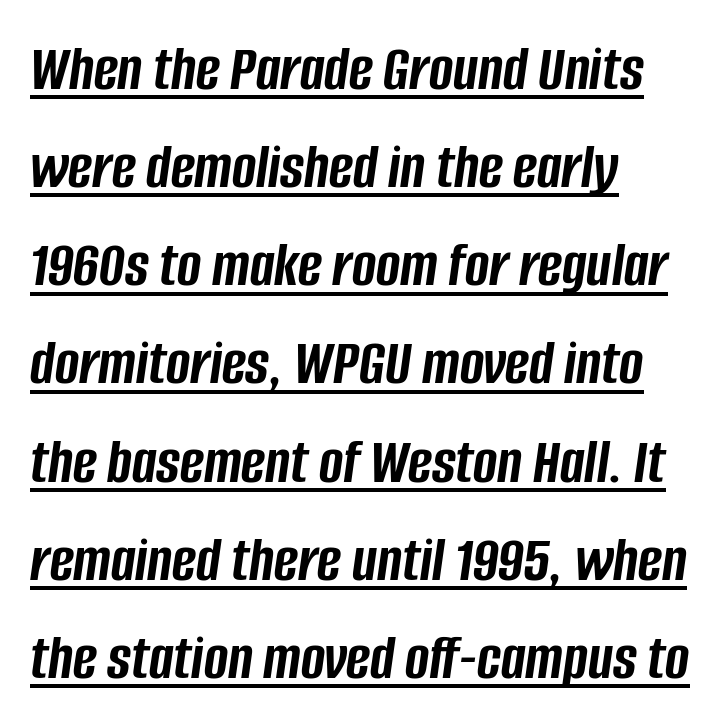
The image shows 65 px semibold, condensed type, italic (leaning right); set left-aligned, normal line spacing (1.51x), normal letter spacing, underlined; low stroke contrast and a large x-height.
